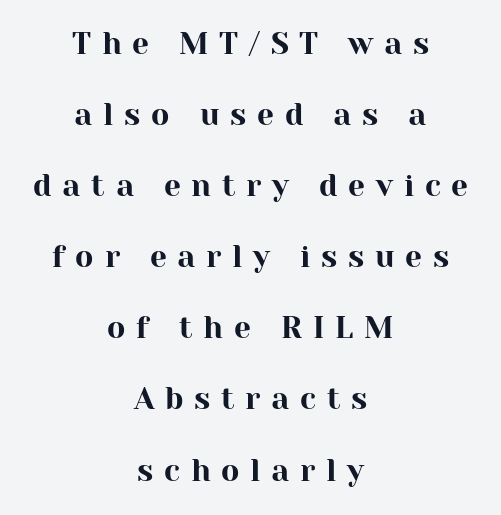
Stroke terminals: seriffed. Letter spacing: wide. These lines stack symmetrically, like a column narrowing and widening about its center. Characters remain perfectly vertical along every line. Is this a fixed-width face? No — the glyphs have proportional, varying widths. Each new line begins a long way beneath the previous one.
